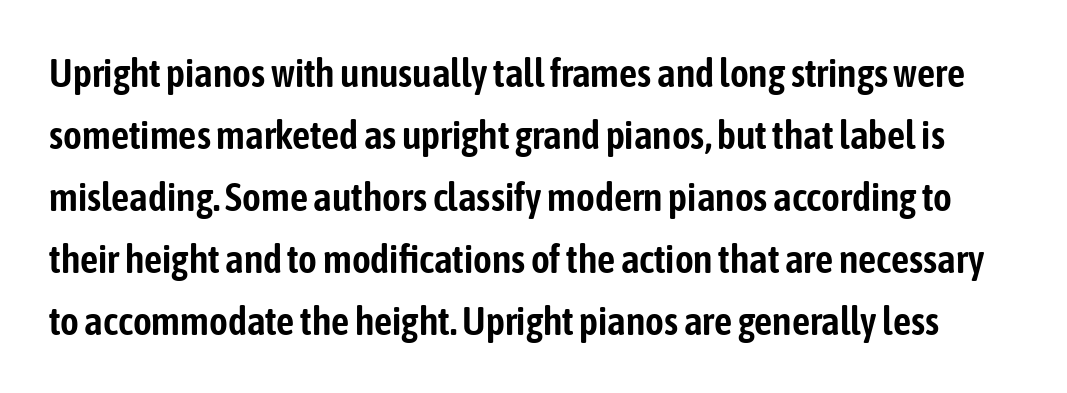
{"serif": "no", "italic": "no", "width": "condensed", "stroke_contrast": "low", "x_height": "medium", "monospaced": "no", "underline": "no", "line_spacing": "normal", "line_spacing_ratio": 1.55, "letter_spacing": "normal", "letter_spacing_em": 0.0, "glyph_px": 40}
